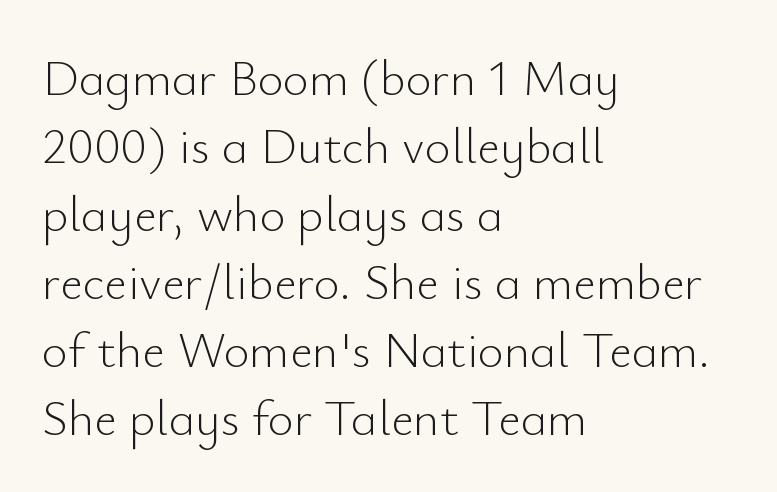
{"serif": "no", "italic": "no", "bold": "no", "weight": "light", "width": "normal", "stroke_contrast": "low", "x_height": "small", "monospaced": "no", "underline": "no", "align": "left", "line_spacing": "normal", "line_spacing_ratio": 1.36, "letter_spacing": "normal", "letter_spacing_em": 0.0, "glyph_px": 50}
